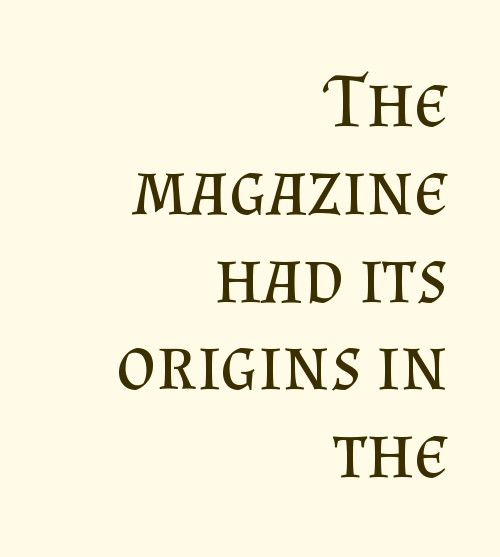
On a weight scale, this lands at 450 or below. Character widths vary here, with narrow letters taking less room than wide ones. Is there much room between lines? No — they nearly touch. The setting favours the right margin, as signatures and pull-quotes sometimes do.
